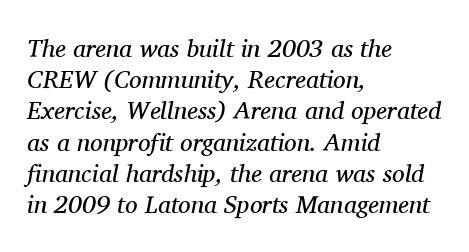
{"italic": "yes", "lean": "right", "slant_degrees": 11, "bold": "no", "underline": "no", "align": "left", "line_spacing": "normal", "line_spacing_ratio": 1.25, "letter_spacing": "normal", "letter_spacing_em": 0.0, "glyph_px": 25}
